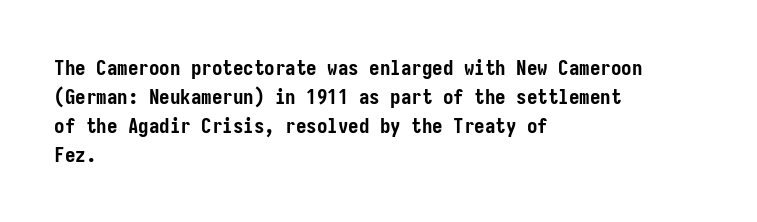
Q: Is the text bold? A: Yes.
Q: Is the text italic (slanted)? A: No, it is upright.
Q: Is the text underlined? A: No.
Q: How is the paragraph aligned? A: Left-aligned.
Q: Is the spacing between letters normal or unusually wide? A: Normal.
Q: Is the spacing between lines tight, normal or loose? A: Normal.
